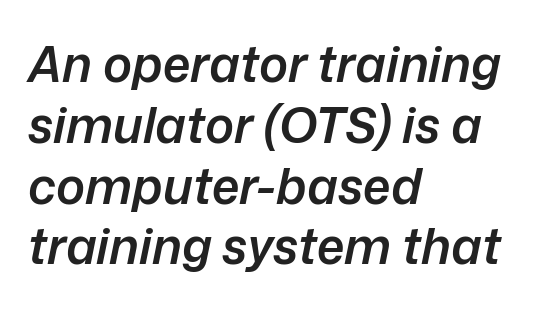
Quick note: italic. Each letter keeps its own natural width here, so spacing adapts to shape. The gap between lines stays unmarked. The glyphs have the mass of a demibold cut, below bold. Caption: multi-line text, flush left, ragged right.
